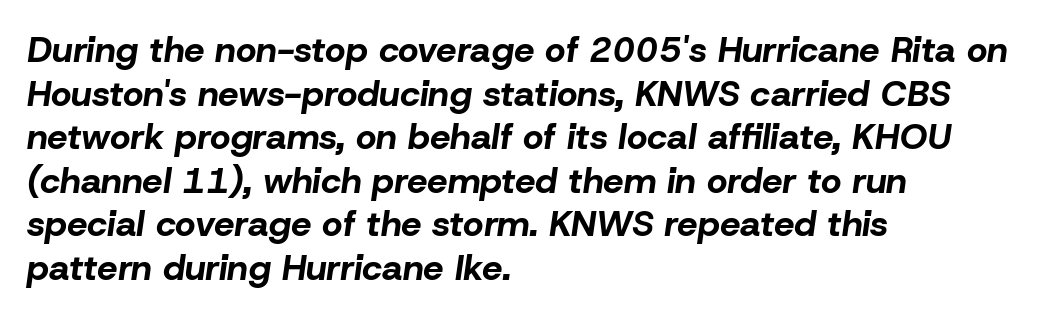
Which margin do the lines hug? The left one — the right edge is uneven. Notice how the stems are inclined rather than vertical — that's the hallmark of italics. Words float on clear page, feet unadorned. Spacing verdict: proportional, widths tailored to each character. The tracking reads as untouched default to a designer's eye. Heft: maximum for text — a bold.
